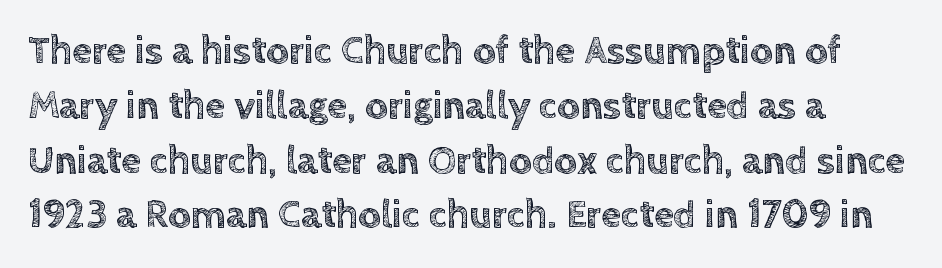
{"italic": "no", "width": "normal", "x_height": "large", "monospaced": "no", "underline": "no", "line_spacing": "normal", "line_spacing_ratio": 1.37, "letter_spacing": "normal", "letter_spacing_em": 0.0, "glyph_px": 40}
